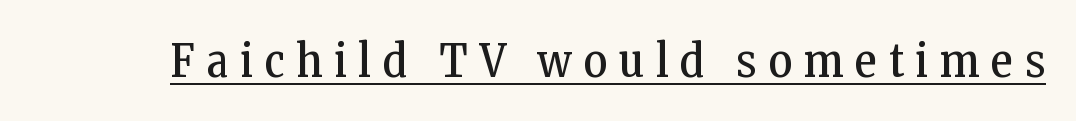
Q: Is the text bold? A: No.
Q: Is the text italic (slanted)? A: No, it is upright.
Q: Is the typeface a serif or a sans-serif typeface? A: Serif.
Q: Is the text underlined? A: Yes.
Q: Is the spacing between letters normal or unusually wide? A: Unusually wide.
Q: Width (condensed, normal, or wide)? A: Condensed.
Q: Stroke contrast? A: Low.
Q: x-height? A: Medium.
Q: Monospaced? A: No.
